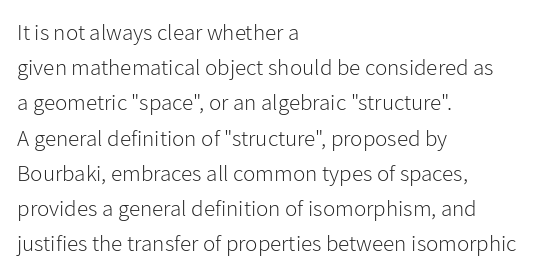
{"italic": "no", "bold": "no", "underline": "no", "align": "left", "line_spacing": "normal", "line_spacing_ratio": 1.53, "letter_spacing": "normal", "letter_spacing_em": 0.0, "glyph_px": 23}
